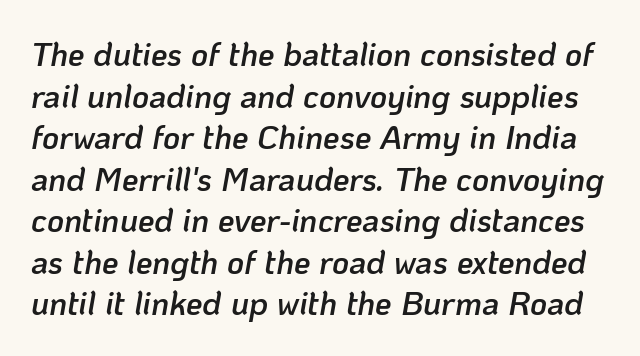
{"italic": "yes", "lean": "right", "slant_degrees": 10, "bold": "semi", "weight": "semibold", "width": "normal", "stroke_contrast": "low", "x_height": "medium", "monospaced": "no", "underline": "no", "line_spacing": "normal", "line_spacing_ratio": 1.26, "letter_spacing": "normal", "letter_spacing_em": 0.0, "glyph_px": 33}
